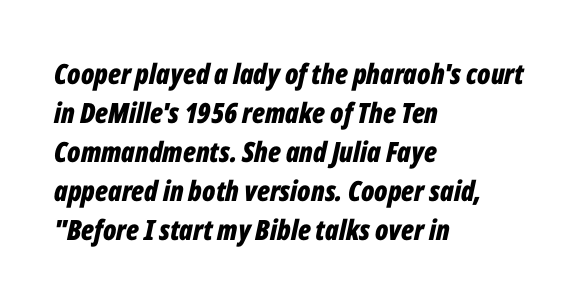
The image shows 28 px bold, condensed type, italic (leaning right); set left-aligned, normal line spacing (1.39x), normal letter spacing, not underlined; low stroke contrast and a medium x-height.
